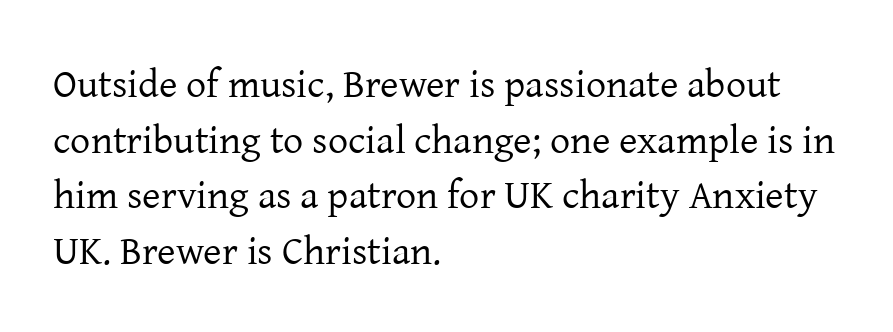
Q: Is the text bold? A: No.
Q: Is the text italic (slanted)? A: No, it is upright.
Q: Is the typeface a serif or a sans-serif typeface? A: Serif.
Q: Is the text underlined? A: No.
Q: How is the paragraph aligned? A: Left-aligned.
Q: Is the spacing between letters normal or unusually wide? A: Normal.
Q: Is the spacing between lines tight, normal or loose? A: Normal.
Q: Width (condensed, normal, or wide)? A: Normal.
Q: Stroke contrast? A: Low.
Q: x-height? A: Medium.
Q: Monospaced? A: No.
